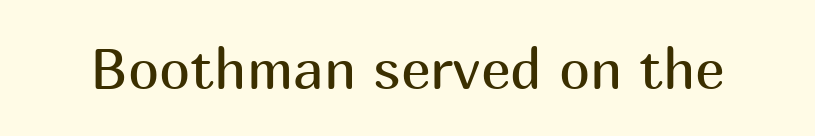
This is sans-serif lettering, the kind often seen on screens and signage. Each letter keeps its own natural width here, so spacing adapts to shape. The type is set solid horizontally, with unmodified tracking. Rule under the text: the space is simply empty.
